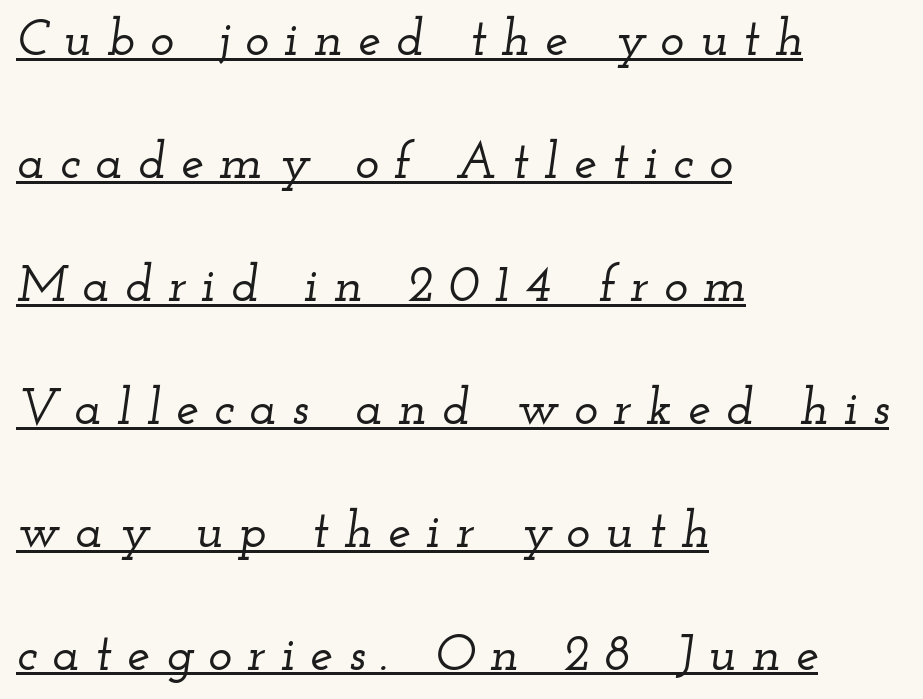
Q: Is the text italic (slanted)? A: Yes, it leans right by about 12 degrees.
Q: Is the typeface a serif or a sans-serif typeface? A: Serif.
Q: Is the text underlined? A: Yes.
Q: How is the paragraph aligned? A: Left-aligned.
Q: Is the spacing between letters normal or unusually wide? A: Unusually wide.
Q: Is the spacing between lines tight, normal or loose? A: Loose.
Q: Width (condensed, normal, or wide)? A: Wide.
Q: Stroke contrast? A: Low.
Q: x-height? A: Small.
Q: Monospaced? A: No.
